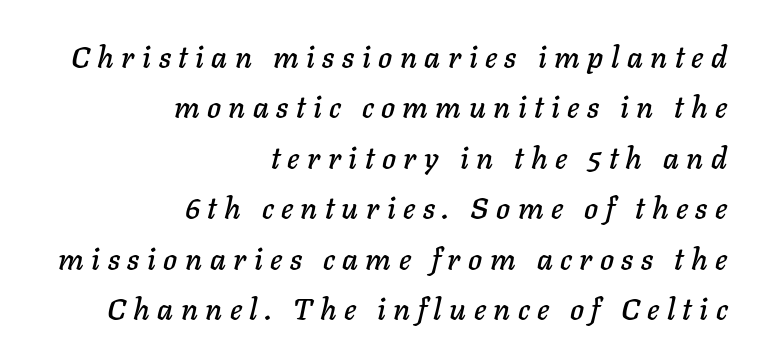
The image shows 30 px text type, italic (leaning right); set right-aligned, normal line spacing (1.68x), unusually wide letter spacing (+0.25 em), not underlined; low stroke contrast and a medium x-height.
